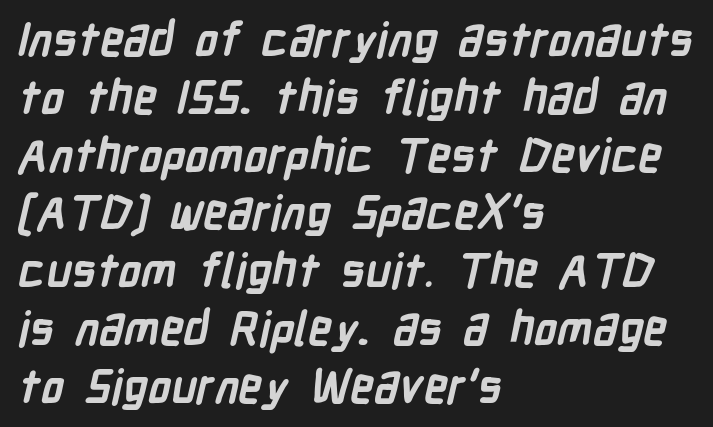
{"serif": "no", "bold": "yes", "weight": "semibold", "width": "condensed", "stroke_contrast": "low", "x_height": "medium", "monospaced": "no", "underline": "no", "align": "left", "line_spacing_ratio": 1.23, "letter_spacing": "normal", "letter_spacing_em": 0.0, "glyph_px": 47}
